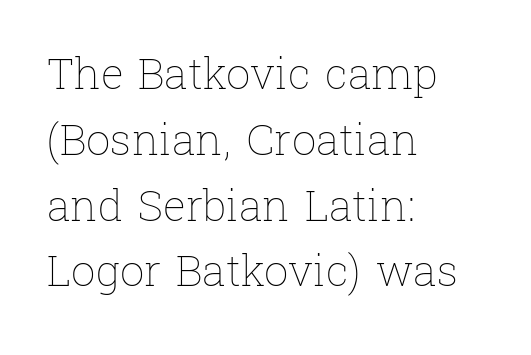
Q: Is the text bold? A: No.
Q: Is the text italic (slanted)? A: No, it is upright.
Q: Is the text underlined? A: No.
Q: How is the paragraph aligned? A: Left-aligned.
Q: Is the spacing between letters normal or unusually wide? A: Normal.
Q: Is the spacing between lines tight, normal or loose? A: Normal.
Q: Width (condensed, normal, or wide)? A: Normal.
Q: Stroke contrast? A: Low.
Q: x-height? A: Medium.
Q: Monospaced? A: No.
